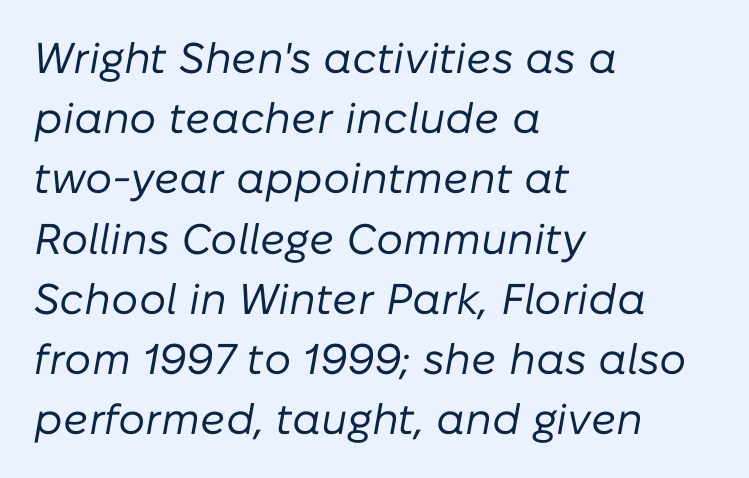
Here the designer chose a conventional face with non-uniform glyph widths. No extra ink here — the face is not bold. In terms of posture, this sample is oblique. Unmarked baselines from the first word to the last.
